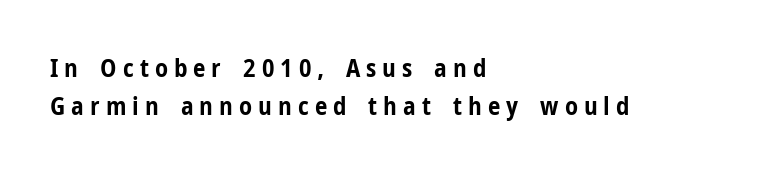
Q: Is the text bold? A: Yes.
Q: Is the text italic (slanted)? A: No, it is upright.
Q: Is the text underlined? A: No.
Q: How is the paragraph aligned? A: Left-aligned.
Q: Is the spacing between letters normal or unusually wide? A: Unusually wide.
Q: Is the spacing between lines tight, normal or loose? A: Normal.
